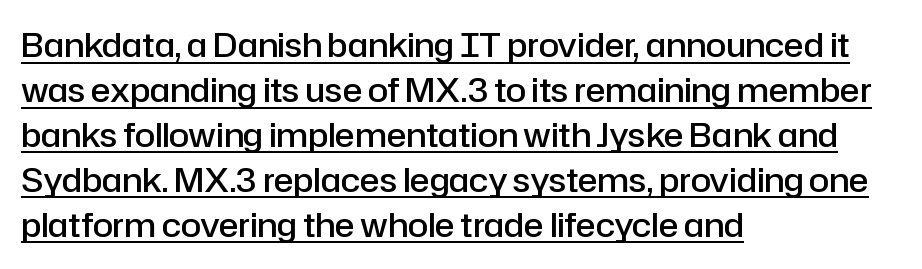
The image shows 33 px semibold sans-serif type, upright; set left-aligned, normal line spacing (1.36x), normal letter spacing, underlined; low stroke contrast and a medium x-height.
